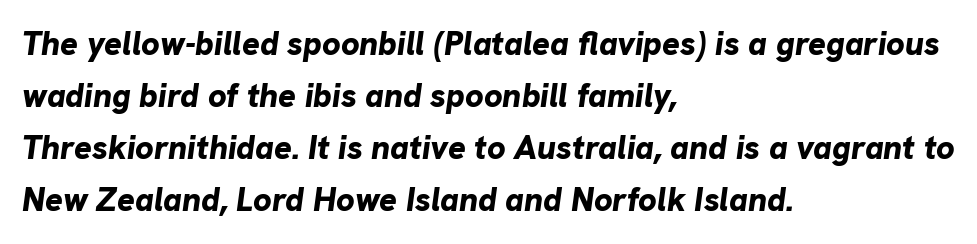
The image shows 33 px bold type, italic (leaning right); set left-aligned, normal line spacing (1.58x), normal letter spacing, not underlined; low stroke contrast and a medium x-height.
